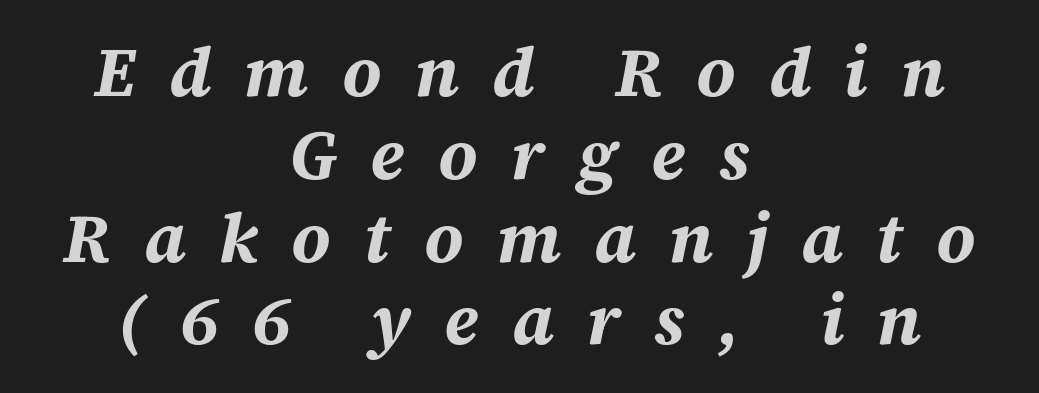
Q: Is the text bold? A: Yes.
Q: Is the text italic (slanted)? A: Yes, it leans right by about 12 degrees.
Q: Is the text underlined? A: No.
Q: How is the paragraph aligned? A: Centered.
Q: Is the spacing between letters normal or unusually wide? A: Unusually wide.
Q: Width (condensed, normal, or wide)? A: Normal.
Q: Stroke contrast? A: Medium.
Q: x-height? A: Large.
Q: Monospaced? A: No.
